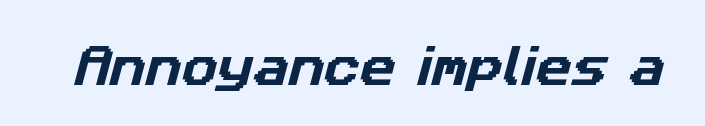
The image shows 44 px sans-serif type; set normal letter spacing, not underlined; low stroke contrast and a medium x-height.
